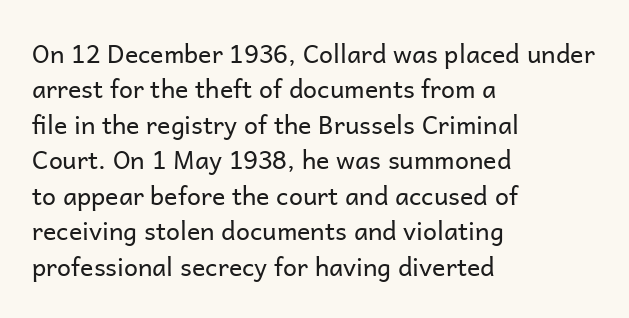
{"italic": "no", "bold": "no", "underline": "no", "align": "left", "line_spacing": "normal", "line_spacing_ratio": 1.42, "letter_spacing": "normal", "letter_spacing_em": 0.0, "glyph_px": 25}
